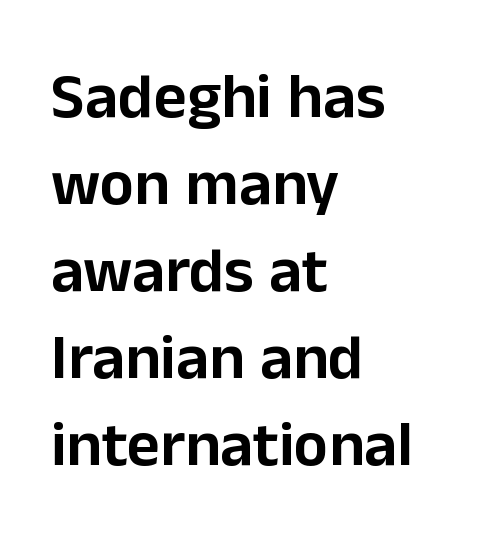
The image shows 64 px sans-serif type, upright; set left-aligned, normal line spacing (1.36x), normal letter spacing, not underlined; low stroke contrast and a medium x-height.
